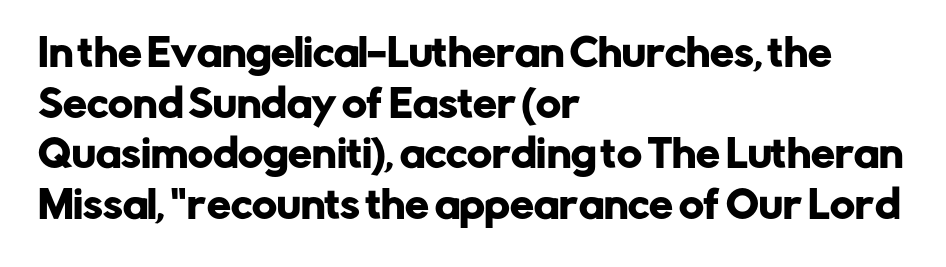
Q: Is the text italic (slanted)? A: No, it is upright.
Q: Is the typeface a serif or a sans-serif typeface? A: Sans-serif.
Q: Is the text underlined? A: No.
Q: How is the paragraph aligned? A: Left-aligned.
Q: Is the spacing between letters normal or unusually wide? A: Normal.
Q: Is the spacing between lines tight, normal or loose? A: Normal.
Q: Width (condensed, normal, or wide)? A: Normal.
Q: Stroke contrast? A: Low.
Q: x-height? A: Medium.
Q: Monospaced? A: No.
